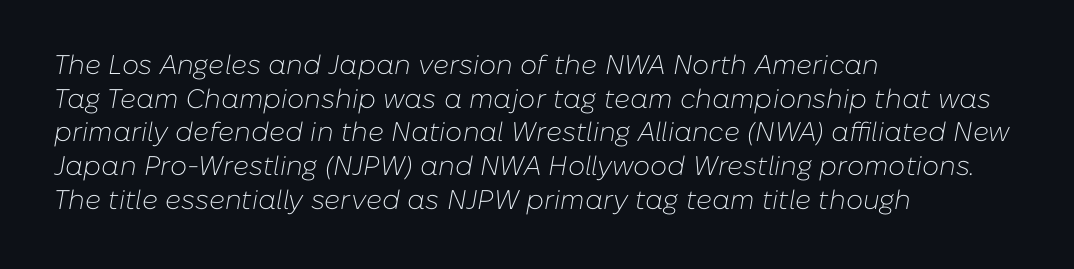
{"italic": "yes", "lean": "right", "slant_degrees": 10, "bold": "no", "underline": "no", "align": "left", "line_spacing": "normal", "line_spacing_ratio": 1.25, "letter_spacing": "normal", "letter_spacing_em": 0.0, "glyph_px": 27}
